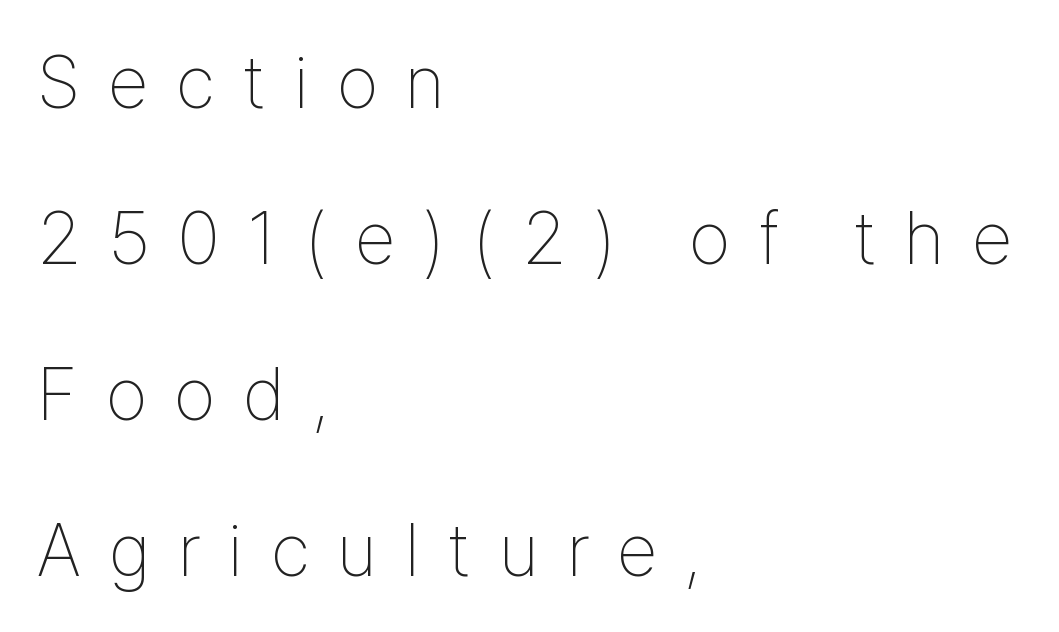
The image shows 74 px thin, condensed sans-serif type, upright; set left-aligned, loose line spacing (2.11x), unusually wide letter spacing (+0.38 em), not underlined; low stroke contrast and a medium x-height.
